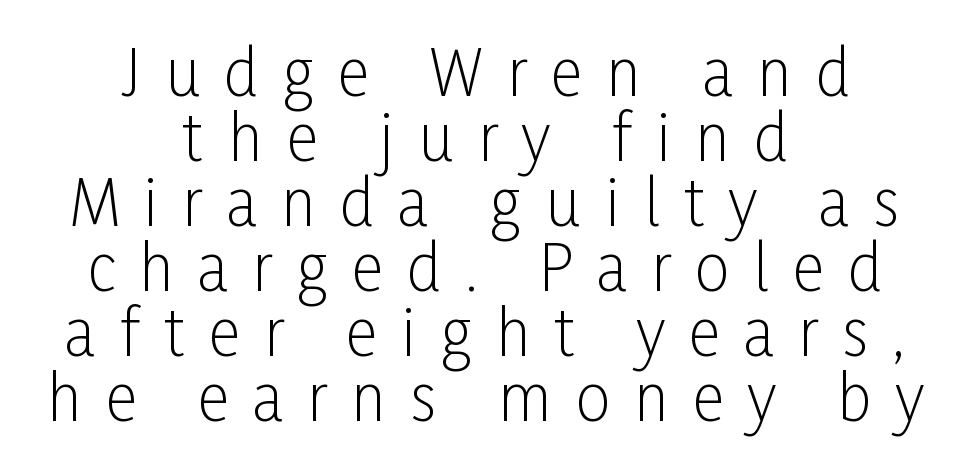
The face looks like a standard text weight, possibly lighter. These lines are rendered in a variable-pitch font. The axis of the letterforms is exactly vertical. Between one letter and the next there's a generous, obvious gap.
